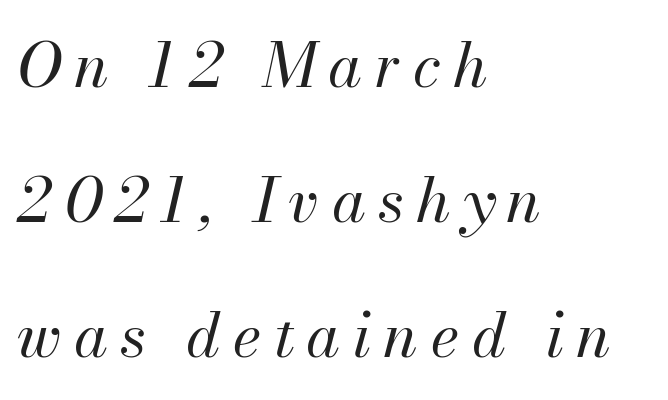
The image shows 62 px regular-weight type, italic (leaning right); set left-aligned, loose line spacing (2.18x), unusually wide letter spacing (+0.2 em), not underlined; medium stroke contrast and a small x-height.
